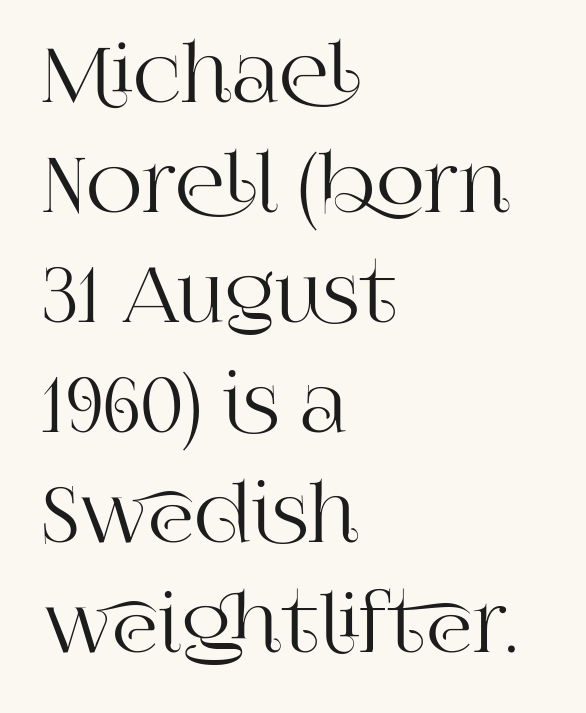
The lines are quadded left. What's the leading like? Ordinary, nothing unusual. Check under the words: just untouched page. Serif or sans? Serif — the stroke terminals have little feet.
